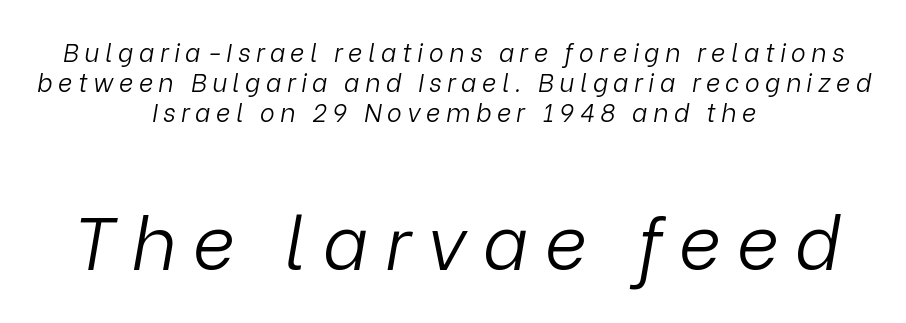
Posture: slanted. Leftover space on each line is divided equally before and after the words. Stroke mass is kept to a normal reading level or below. Character widths vary here, with narrow letters taking less room than wide ones. The zone under the glyphs is completely vacant. Character size in the trailing block exceeds that of the leading block.
